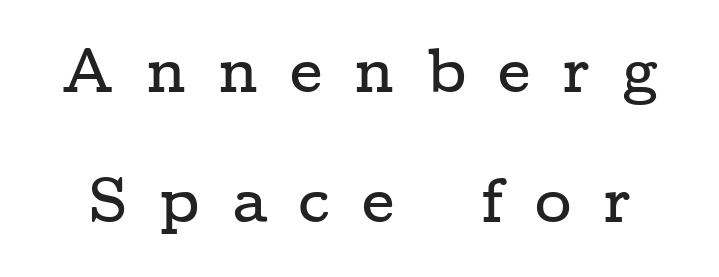
Q: Is the text italic (slanted)? A: No, it is upright.
Q: Is the typeface a serif or a sans-serif typeface? A: Serif.
Q: Is the text underlined? A: No.
Q: Is the spacing between letters normal or unusually wide? A: Unusually wide.
Q: Is the spacing between lines tight, normal or loose? A: Loose.
Q: Width (condensed, normal, or wide)? A: Wide.
Q: Stroke contrast? A: Low.
Q: x-height? A: Medium.
Q: Monospaced? A: No.
